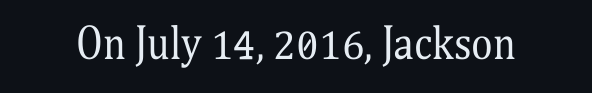
{"serif": "yes", "italic": "no", "bold": "no", "weight": "regular", "width": "condensed", "stroke_contrast": "medium", "x_height": "medium", "monospaced": "no", "underline": "no", "letter_spacing": "normal", "letter_spacing_em": 0.0, "glyph_px": 41}
